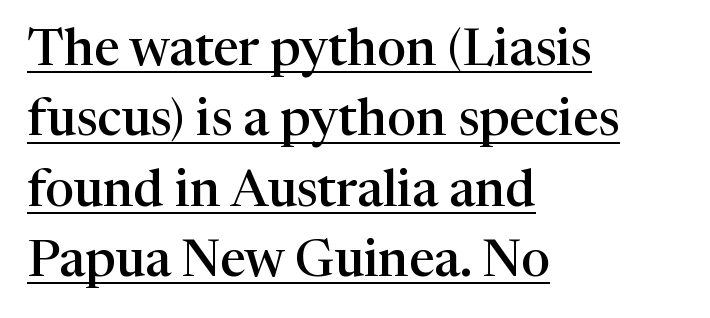
{"serif": "yes", "italic": "no", "bold": "semi", "weight": "semibold", "width": "normal", "stroke_contrast": "high", "x_height": "medium", "monospaced": "no", "underline": "yes", "align": "left", "line_spacing": "normal", "line_spacing_ratio": 1.38, "letter_spacing": "normal", "letter_spacing_em": 0.0, "glyph_px": 51}
